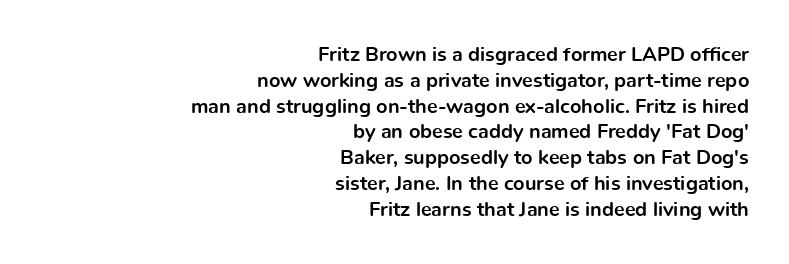
{"italic": "no", "bold": "yes", "underline": "no", "align": "right", "line_spacing": "normal", "line_spacing_ratio": 1.29, "letter_spacing": "normal", "letter_spacing_em": 0.0, "glyph_px": 20}
